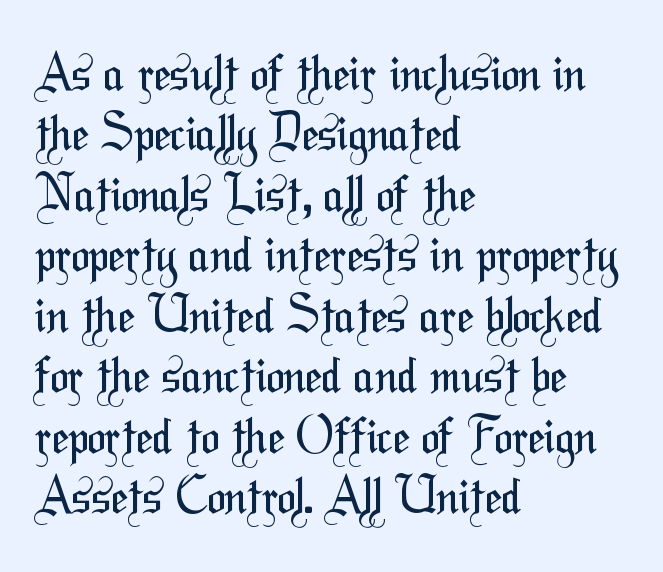
Q: Is the text bold? A: No.
Q: Is the typeface a serif or a sans-serif typeface? A: Sans-serif.
Q: Is the text underlined? A: No.
Q: How is the paragraph aligned? A: Left-aligned.
Q: Is the spacing between letters normal or unusually wide? A: Normal.
Q: Is the spacing between lines tight, normal or loose? A: Normal.
Q: Width (condensed, normal, or wide)? A: Condensed.
Q: Stroke contrast? A: Medium.
Q: x-height? A: Medium.
Q: Monospaced? A: No.
